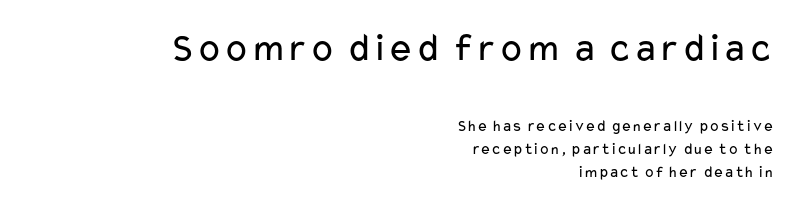
Q: Is the text bold? A: No.
Q: Is the text italic (slanted)? A: No, it is upright.
Q: Is the typeface a serif or a sans-serif typeface? A: Sans-serif.
Q: Is the text underlined? A: No.
Q: How is the paragraph aligned? A: Right-aligned.
Q: Is the spacing between letters normal or unusually wide? A: Normal.
Q: Is the spacing between lines tight, normal or loose? A: Normal.
Q: Which block of text is set in a larger size, the first (top) or the second (bottom)? A: The first (top) one.
Q: Width (condensed, normal, or wide)? A: Wide.
Q: Stroke contrast? A: Low.
Q: x-height? A: Medium.
Q: Monospaced? A: No.
